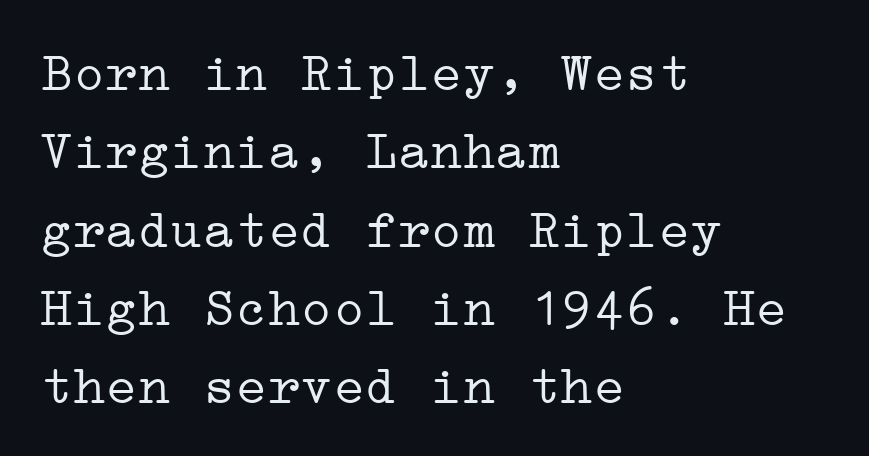
Q: Is the text bold? A: No.
Q: Is the text italic (slanted)? A: No, it is upright.
Q: Is the typeface a serif or a sans-serif typeface? A: Serif.
Q: Is the text underlined? A: No.
Q: How is the paragraph aligned? A: Left-aligned.
Q: Is the spacing between letters normal or unusually wide? A: Normal.
Q: Is the spacing between lines tight, normal or loose? A: Normal.
Q: Width (condensed, normal, or wide)? A: Wide.
Q: Stroke contrast? A: Low.
Q: x-height? A: Medium.
